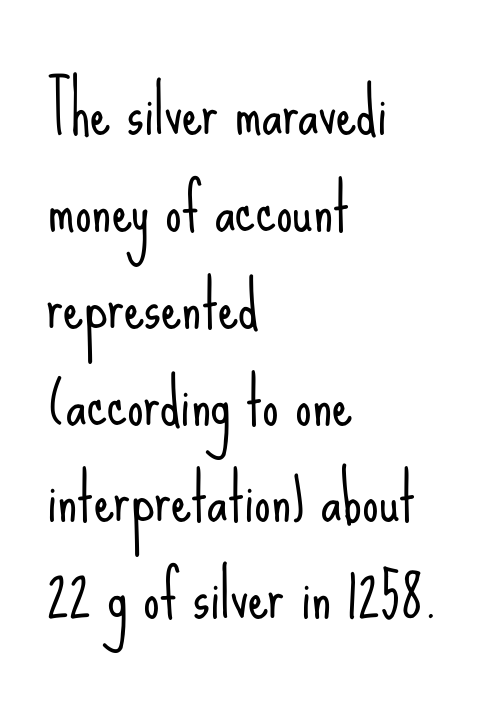
{"serif": "no", "italic": "no", "bold": "no", "weight": "light", "width": "condensed", "stroke_contrast": "low", "x_height": "small", "monospaced": "no", "underline": "no", "align": "left", "line_spacing": "normal", "line_spacing_ratio": 1.49, "letter_spacing": "normal", "letter_spacing_em": 0.0, "glyph_px": 65}
